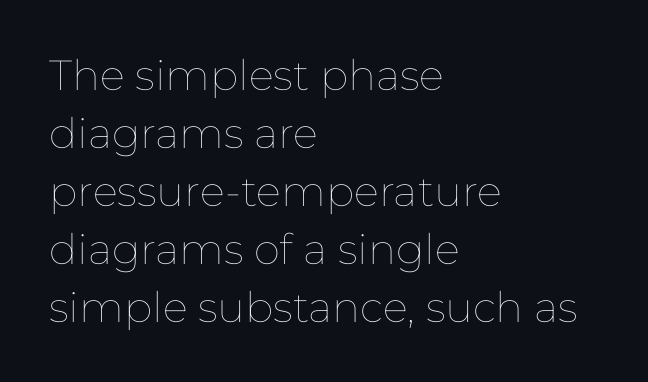
The image shows 42 px thin type, upright; set left-aligned, normal line spacing (1.38x), normal letter spacing, not underlined; low stroke contrast and a medium x-height.
